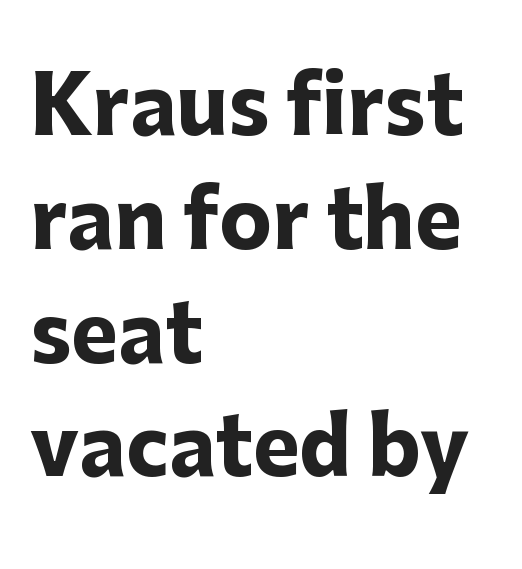
The image shows 79 px heavy sans-serif type, upright; set left-aligned, normal line spacing (1.44x), normal letter spacing, not underlined; low stroke contrast and a medium x-height.
